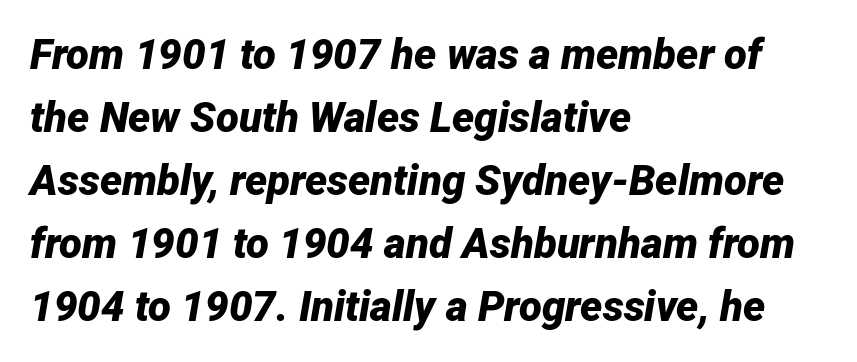
The image shows 42 px bold type, italic (leaning right); set left-aligned, normal line spacing (1.5x), normal letter spacing, not underlined; low stroke contrast and a medium x-height.
